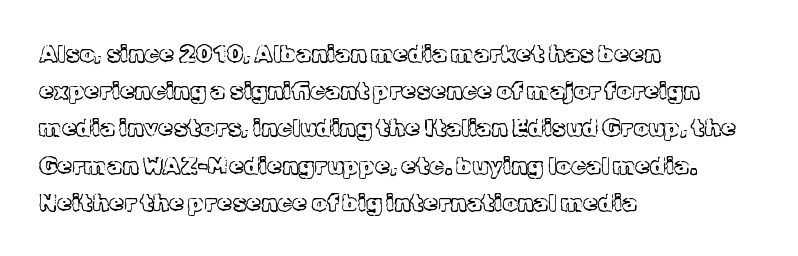
{"italic": "no", "bold": "no", "underline": "no", "align": "left", "line_spacing": "normal", "line_spacing_ratio": 1.55, "letter_spacing": "normal", "letter_spacing_em": 0.0, "glyph_px": 24}
